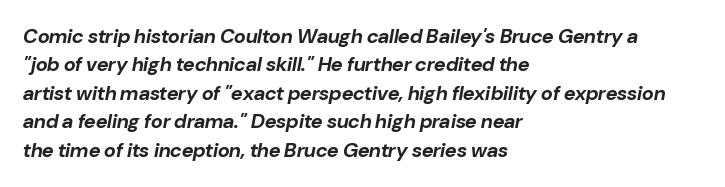
Notice how descenders clear the ascenders below comfortably — that's standard leading. Honestly, there is no underline to notice here at all. Tall strokes in this sample are angled rather than plumb. The setting favours the left margin, as ordinary paragraphs usually do. Strokes here are thick enough to call this a true bold. You could call the tracking neutral — neither tight nor loose.
